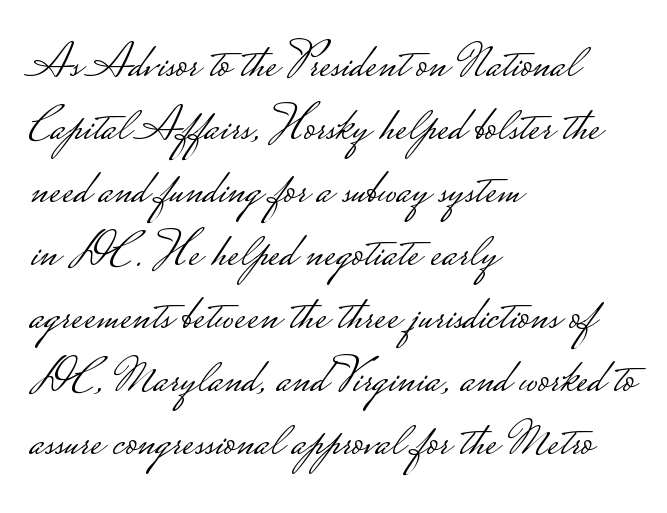
{"serif": "no", "bold": "no", "weight": "light", "width": "wide", "stroke_contrast": "low", "monospaced": "no", "underline": "no", "align": "left", "line_spacing": "normal", "line_spacing_ratio": 1.26, "letter_spacing": "normal", "letter_spacing_em": 0.0, "glyph_px": 50}
